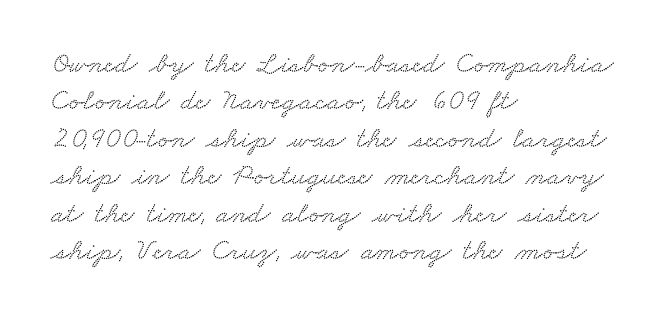
Q: Is the text underlined? A: No.
Q: How is the paragraph aligned? A: Left-aligned.
Q: Is the spacing between letters normal or unusually wide? A: Normal.
Q: Is the spacing between lines tight, normal or loose? A: Normal.
Q: Width (condensed, normal, or wide)? A: Wide.
Q: Stroke contrast? A: Low.
Q: x-height? A: Small.
Q: Monospaced? A: No.
